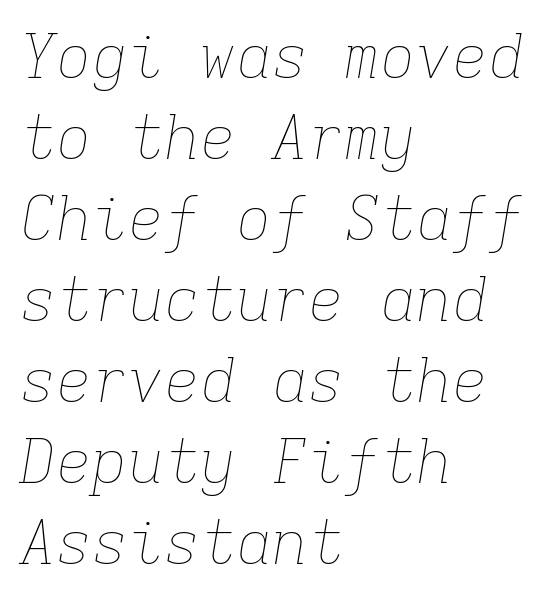
{"italic": "yes", "lean": "right", "slant_degrees": 9, "bold": "no", "weight": "thin", "width": "normal", "stroke_contrast": "low", "x_height": "medium", "monospaced": "yes", "underline": "no", "align": "left", "line_spacing": "normal", "line_spacing_ratio": 1.35, "letter_spacing": "normal", "letter_spacing_em": 0.0, "glyph_px": 60}
